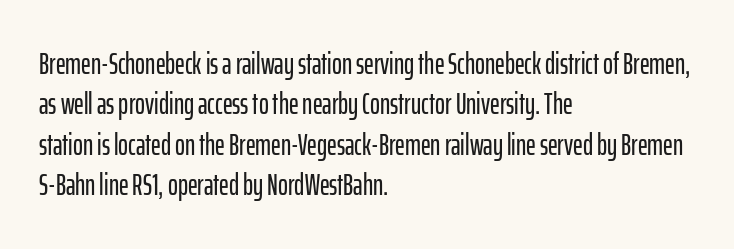
{"serif": "no", "italic": "no", "width": "condensed", "stroke_contrast": "low", "x_height": "medium", "monospaced": "no", "underline": "no", "align": "left", "line_spacing": "normal", "line_spacing_ratio": 1.35, "letter_spacing": "normal", "letter_spacing_em": 0.0, "glyph_px": 30}
